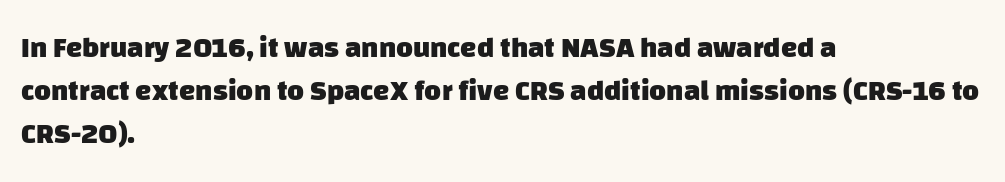
As a designer I'd log this as weight 700, bold. The face used here is a sans, in the tradition of grotesques and geometrics. Short and long lines alike share a common starting point at left. One glance says typical: line gaps are just what's usual. Each row of text sits above clean, open space.
